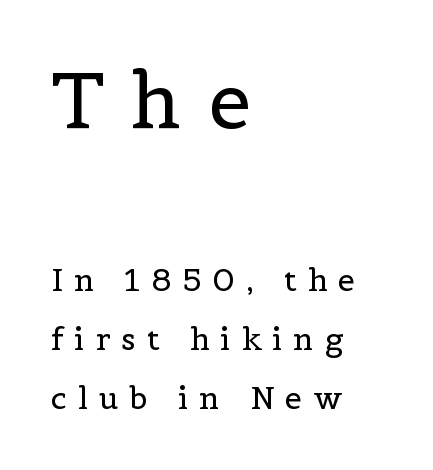
Q: Is the text bold? A: No.
Q: Is the text italic (slanted)? A: No, it is upright.
Q: Is the typeface a serif or a sans-serif typeface? A: Serif.
Q: Is the text underlined? A: No.
Q: How is the paragraph aligned? A: Left-aligned.
Q: Is the spacing between letters normal or unusually wide? A: Unusually wide.
Q: Is the spacing between lines tight, normal or loose? A: Loose.
Q: Which block of text is set in a larger size, the first (top) or the second (bottom)? A: The first (top) one.
Q: Width (condensed, normal, or wide)? A: Normal.
Q: x-height? A: Medium.
Q: Monospaced? A: No.
